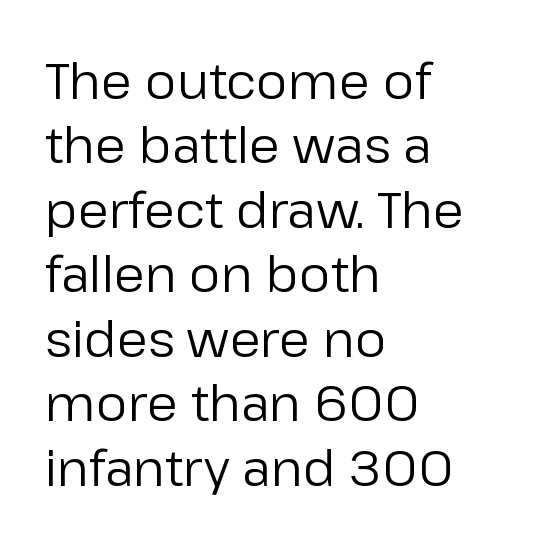
{"serif": "no", "italic": "no", "bold": "no", "weight": "regular", "width": "normal", "stroke_contrast": "low", "x_height": "medium", "monospaced": "no", "underline": "no", "align": "left", "line_spacing": "normal", "line_spacing_ratio": 1.29, "letter_spacing": "normal", "letter_spacing_em": 0.0, "glyph_px": 50}
